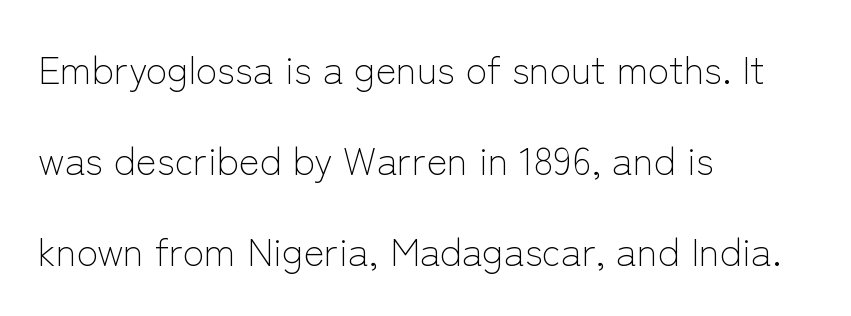
Q: Is the text bold? A: No.
Q: Is the text italic (slanted)? A: No, it is upright.
Q: Is the typeface a serif or a sans-serif typeface? A: Sans-serif.
Q: Is the text underlined? A: No.
Q: How is the paragraph aligned? A: Left-aligned.
Q: Is the spacing between letters normal or unusually wide? A: Normal.
Q: Is the spacing between lines tight, normal or loose? A: Loose.
Q: Width (condensed, normal, or wide)? A: Normal.
Q: Stroke contrast? A: Low.
Q: x-height? A: Medium.
Q: Monospaced? A: No.
